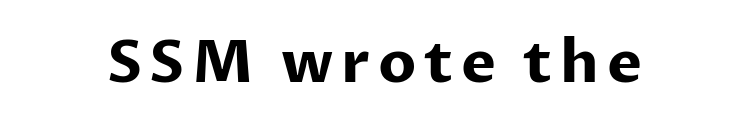
Here the designer chose a conventional face with non-uniform glyph widths. Is there any slant? The stems are plumb. A typesetter would label this face a sans. The zone under the glyphs is completely vacant. Weight check: bold — yes, fully.
